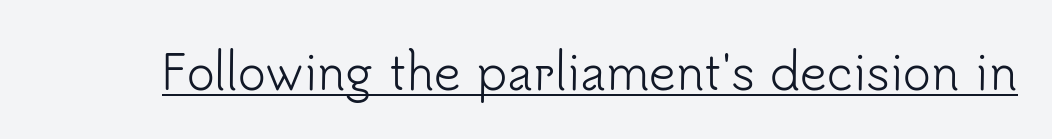
{"serif": "no", "italic": "no", "bold": "no", "weight": "light", "width": "normal", "stroke_contrast": "low", "x_height": "small", "monospaced": "no", "underline": "yes", "letter_spacing": "normal", "letter_spacing_em": 0.0, "glyph_px": 47}
